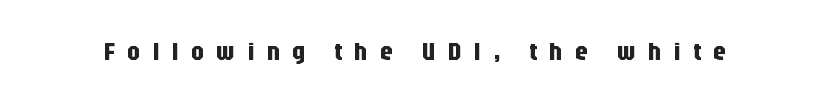
{"italic": "no", "underline": "no", "letter_spacing": "wide", "letter_spacing_em": 0.47, "glyph_px": 26}
